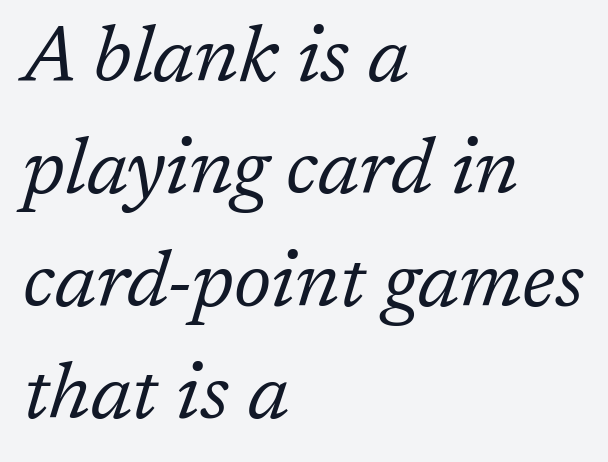
The image shows 78 px regular-weight serif type, italic (leaning right); set left-aligned, normal line spacing (1.44x), normal letter spacing, not underlined; low stroke contrast and a medium x-height.
